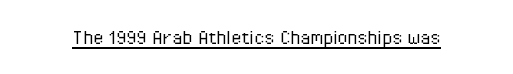
{"italic": "no", "bold": "no", "underline": "yes", "letter_spacing": "normal", "letter_spacing_em": 0.0, "glyph_px": 23}
